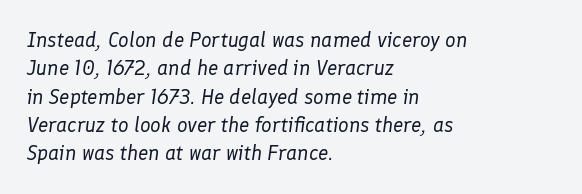
Letters have the restrained weight of plain body copy at most. In terms of leading, this rendering sits right in the middle. Here the glyphs are tracked normally, forming tight word shapes. Emphasis-style slanted type is in use. Only glyphs here, with clear space below each row.
